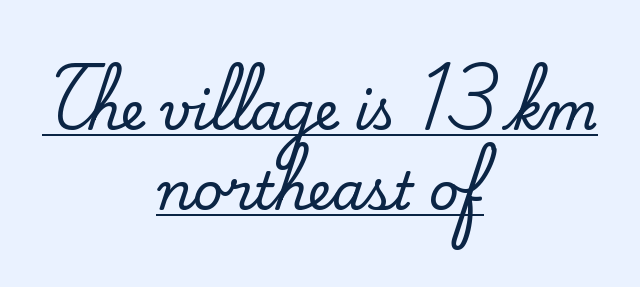
A typographer would call this underscored text. Looks like regular typesetting: each glyph gets only the width it needs. The letterforms sit shoulder to shoulder at normal distance. Does the leading feel generous? No, just average.
